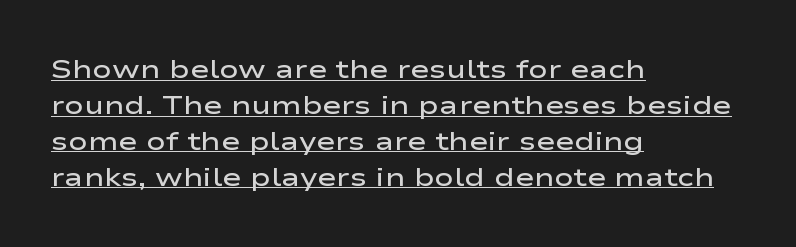
{"italic": "no", "bold": "semi", "underline": "yes", "align": "left", "line_spacing": "normal", "line_spacing_ratio": 1.38, "letter_spacing": "normal", "letter_spacing_em": 0.0, "glyph_px": 26}
